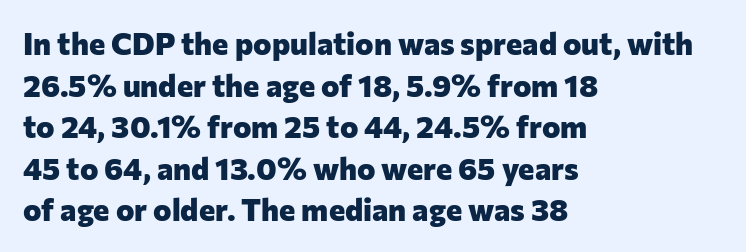
Q: Is the text bold? A: Yes.
Q: Is the text italic (slanted)? A: No, it is upright.
Q: Is the typeface a serif or a sans-serif typeface? A: Sans-serif.
Q: Is the text underlined? A: No.
Q: How is the paragraph aligned? A: Left-aligned.
Q: Is the spacing between letters normal or unusually wide? A: Normal.
Q: Is the spacing between lines tight, normal or loose? A: Normal.
Q: Width (condensed, normal, or wide)? A: Normal.
Q: Stroke contrast? A: Low.
Q: x-height? A: Medium.
Q: Monospaced? A: No.
